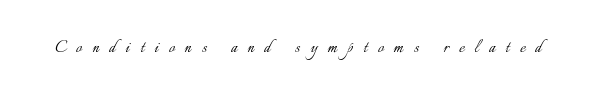
{"bold": "no", "underline": "no", "letter_spacing": "wide", "letter_spacing_em": 0.49, "glyph_px": 21}
